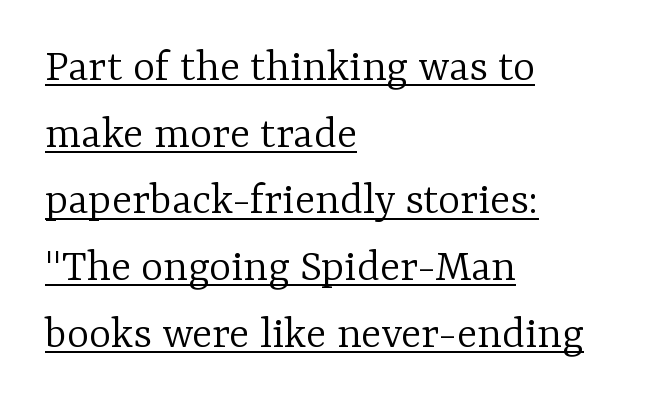
{"serif": "yes", "italic": "no", "bold": "no", "weight": "light", "width": "normal", "stroke_contrast": "low", "x_height": "medium", "monospaced": "no", "underline": "yes", "align": "left", "line_spacing": "normal", "line_spacing_ratio": 1.42, "letter_spacing": "normal", "letter_spacing_em": 0.0, "glyph_px": 47}
